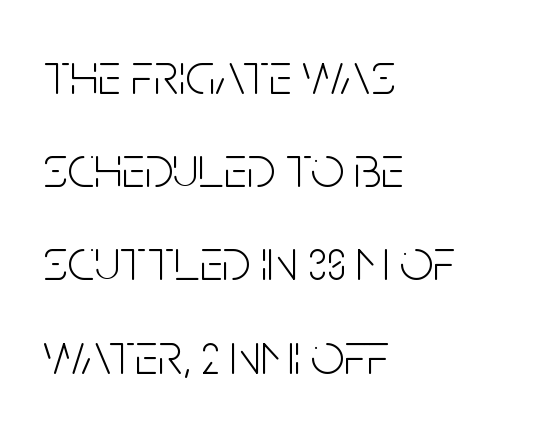
Q: Is the text bold? A: No.
Q: Is the text italic (slanted)? A: No, it is upright.
Q: Is the typeface a serif or a sans-serif typeface? A: Sans-serif.
Q: Is the text underlined? A: No.
Q: How is the paragraph aligned? A: Left-aligned.
Q: Is the spacing between letters normal or unusually wide? A: Normal.
Q: Is the spacing between lines tight, normal or loose? A: Normal.
Q: Width (condensed, normal, or wide)? A: Condensed.
Q: Stroke contrast? A: Low.
Q: x-height? A: Large.
Q: Monospaced? A: No.
